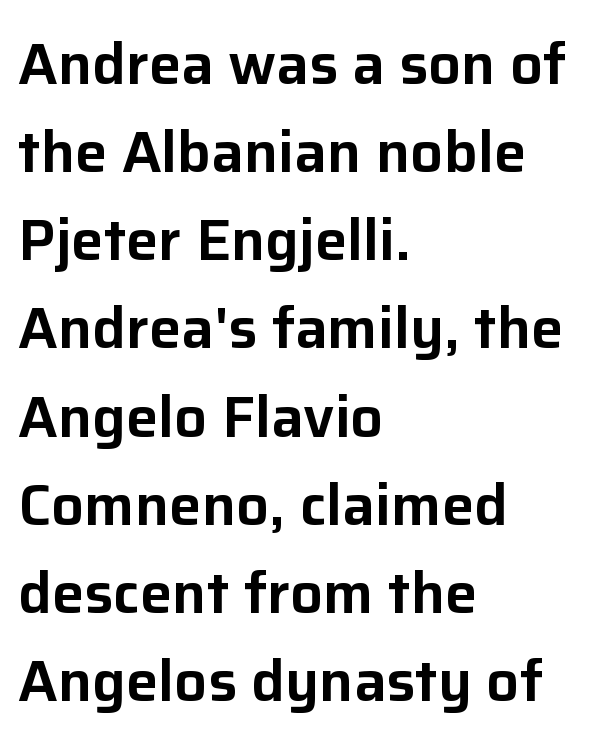
{"serif": "no", "italic": "no", "width": "normal", "stroke_contrast": "low", "x_height": "medium", "monospaced": "no", "underline": "no", "align": "left", "line_spacing": "normal", "line_spacing_ratio": 1.52, "letter_spacing": "normal", "letter_spacing_em": 0.0, "glyph_px": 58}
